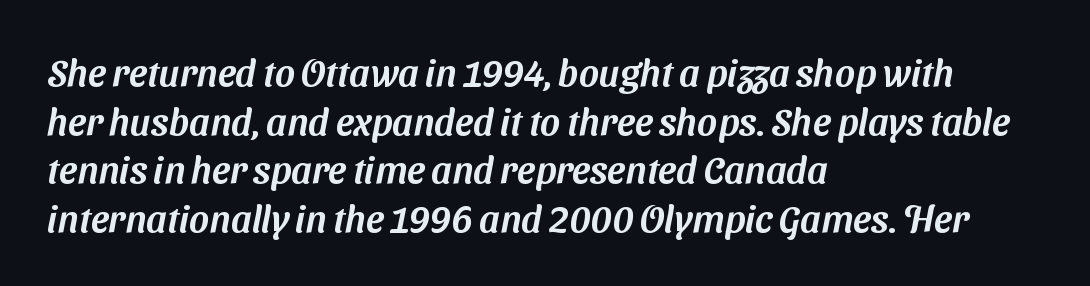
{"serif": "no", "width": "normal", "stroke_contrast": "medium", "x_height": "medium", "monospaced": "no", "underline": "no", "align": "left", "line_spacing": "normal", "line_spacing_ratio": 1.28, "letter_spacing": "normal", "letter_spacing_em": 0.0, "glyph_px": 38}
